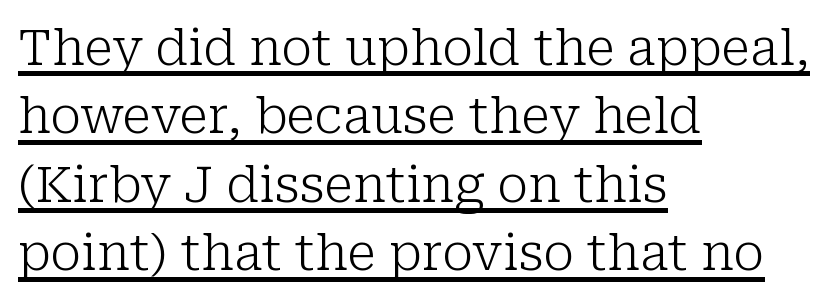
Q: Is the text bold? A: No.
Q: Is the text italic (slanted)? A: No, it is upright.
Q: Is the typeface a serif or a sans-serif typeface? A: Serif.
Q: Is the text underlined? A: Yes.
Q: How is the paragraph aligned? A: Left-aligned.
Q: Is the spacing between letters normal or unusually wide? A: Normal.
Q: Is the spacing between lines tight, normal or loose? A: Normal.
Q: Width (condensed, normal, or wide)? A: Normal.
Q: Stroke contrast? A: Low.
Q: x-height? A: Medium.
Q: Monospaced? A: No.
